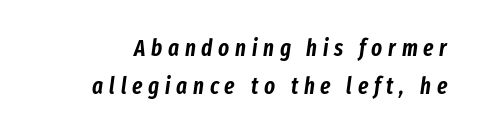
The passage shown has open, widely tracked lettering throughout. Has an underline been added? It has not. Interline gaps are of average width in this sample. The font's italic variant was chosen for this text.
